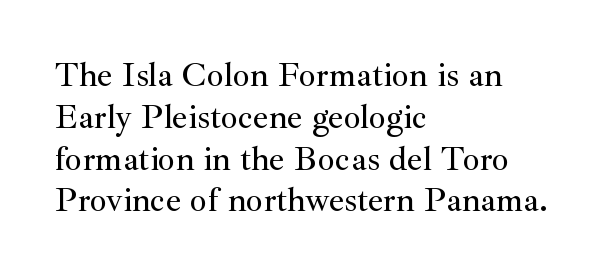
The image shows 34 px serif type, upright; set left-aligned, line spacing 1.23x, normal letter spacing, not underlined; medium stroke contrast and a small x-height.
